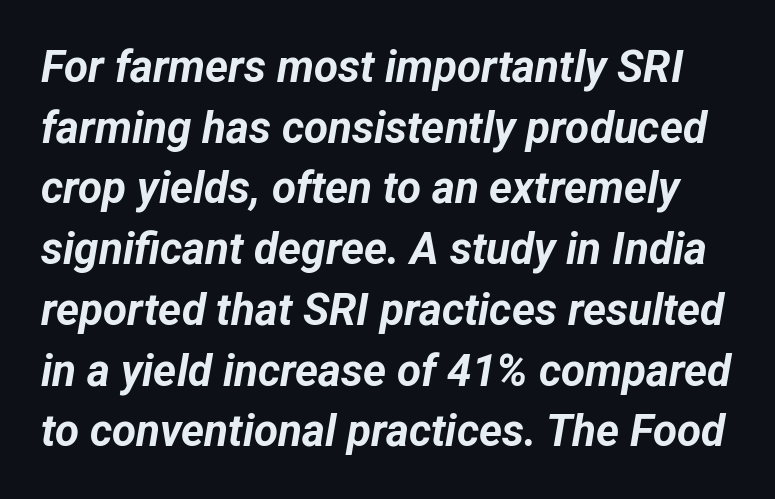
Here the designer chose a conventional face with non-uniform glyph widths. Interline gaps are of average width in this sample. Letters rest on an invisible, unmarked baseline. Tall strokes in this sample are angled rather than plumb.
